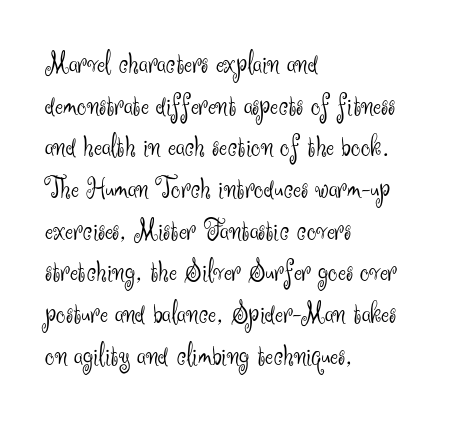
The image shows 30 px light sans-serif type, upright; set left-aligned, normal line spacing (1.39x), normal letter spacing, not underlined; medium stroke contrast and a small x-height.
